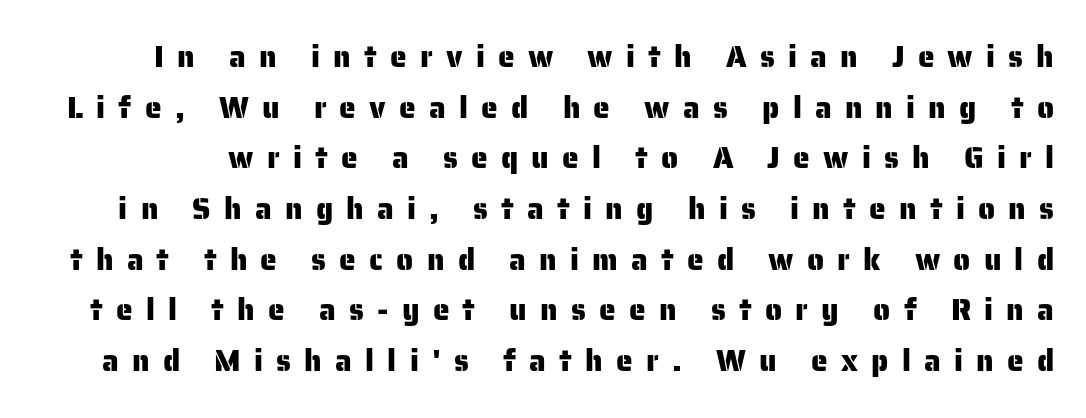
Q: Is the text italic (slanted)? A: No, it is upright.
Q: Is the typeface a serif or a sans-serif typeface? A: Sans-serif.
Q: Is the text underlined? A: No.
Q: Is the spacing between letters normal or unusually wide? A: Unusually wide.
Q: Is the spacing between lines tight, normal or loose? A: Normal.
Q: Width (condensed, normal, or wide)? A: Normal.
Q: Stroke contrast? A: Low.
Q: x-height? A: Medium.
Q: Monospaced? A: No.
